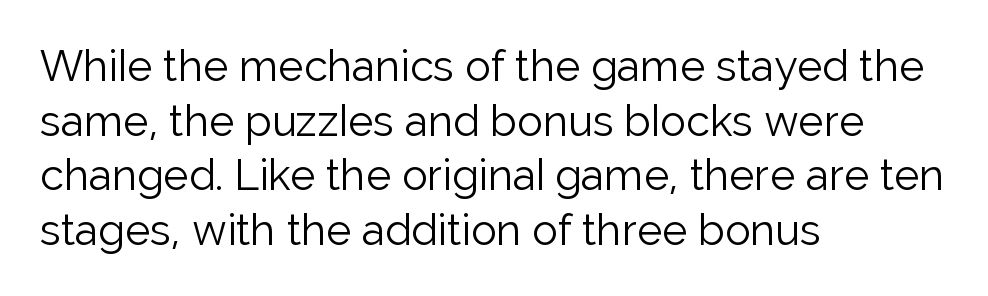
{"serif": "no", "italic": "no", "bold": "no", "weight": "light", "width": "normal", "stroke_contrast": "low", "x_height": "medium", "monospaced": "no", "underline": "no", "align": "left", "line_spacing": "normal", "line_spacing_ratio": 1.27, "letter_spacing": "normal", "letter_spacing_em": 0.0, "glyph_px": 43}
